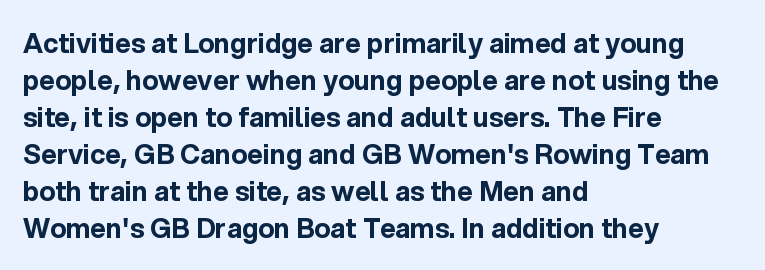
Q: Is the text bold? A: Yes.
Q: Is the text italic (slanted)? A: No, it is upright.
Q: Is the text underlined? A: No.
Q: How is the paragraph aligned? A: Left-aligned.
Q: Is the spacing between letters normal or unusually wide? A: Normal.
Q: Is the spacing between lines tight, normal or loose? A: Normal.
